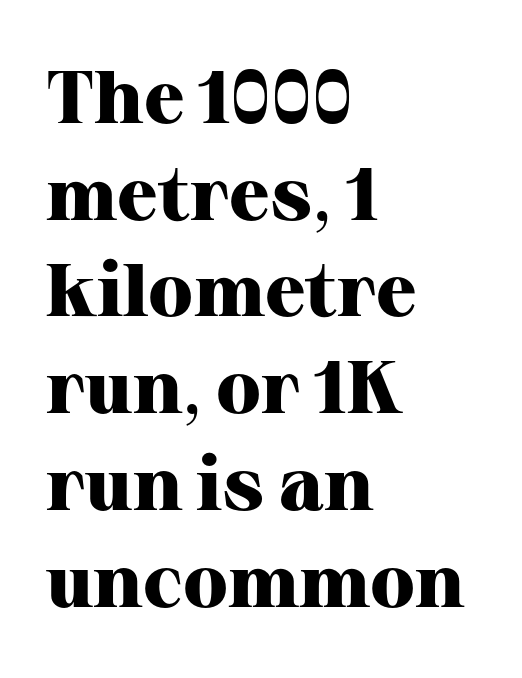
The image shows 75 px heavy serif type, upright; set left-aligned, normal line spacing (1.29x), normal letter spacing, not underlined; high stroke contrast and a medium x-height.
